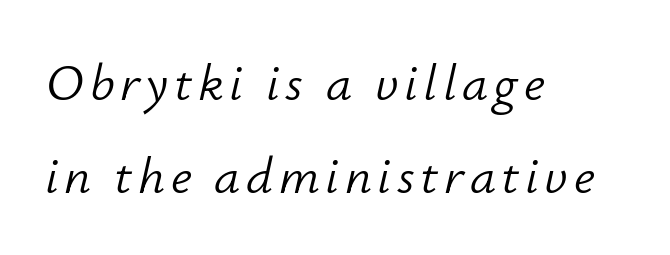
{"italic": "yes", "lean": "right", "slant_degrees": 12, "bold": "no", "weight": "light", "width": "normal", "stroke_contrast": "low", "x_height": "small", "monospaced": "no", "underline": "no", "align": "left", "line_spacing_ratio": 1.79, "glyph_px": 52}
